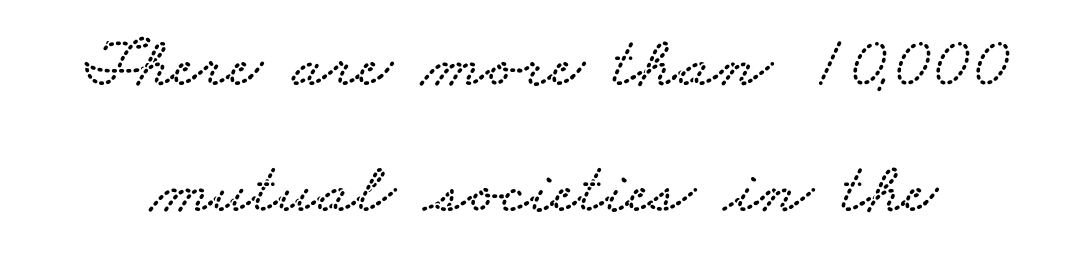
The image shows 72 px wide serif type; set line spacing 1.75x, normal letter spacing, not underlined; low stroke contrast and a small x-height.
